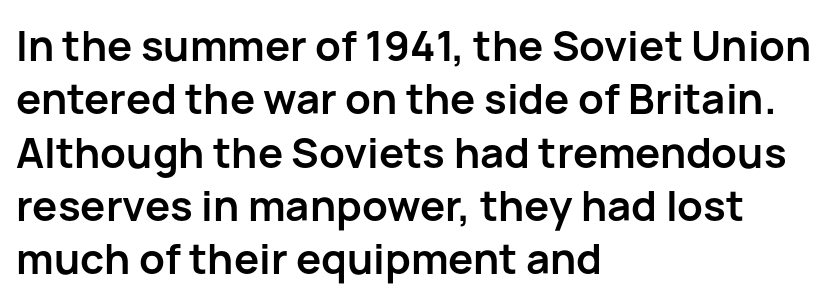
{"serif": "no", "italic": "no", "bold": "yes", "weight": "semibold", "width": "normal", "stroke_contrast": "low", "x_height": "medium", "monospaced": "no", "underline": "no", "align": "left", "line_spacing": "normal", "line_spacing_ratio": 1.27, "letter_spacing": "normal", "letter_spacing_em": 0.0, "glyph_px": 42}
